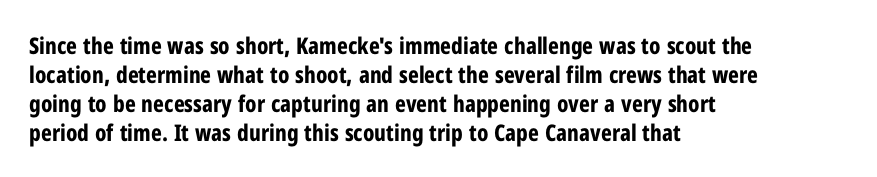
Q: Is the text bold? A: Yes.
Q: Is the text italic (slanted)? A: No, it is upright.
Q: Is the text underlined? A: No.
Q: How is the paragraph aligned? A: Left-aligned.
Q: Is the spacing between letters normal or unusually wide? A: Normal.
Q: Is the spacing between lines tight, normal or loose? A: Normal.
